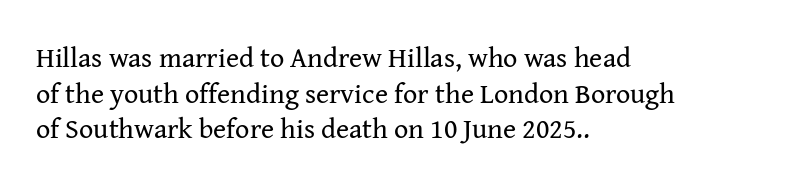
{"serif": "yes", "italic": "no", "bold": "no", "weight": "regular", "width": "normal", "stroke_contrast": "medium", "x_height": "medium", "monospaced": "no", "underline": "no", "align": "left", "line_spacing": "normal", "line_spacing_ratio": 1.27, "letter_spacing": "normal", "letter_spacing_em": 0.0, "glyph_px": 28}
